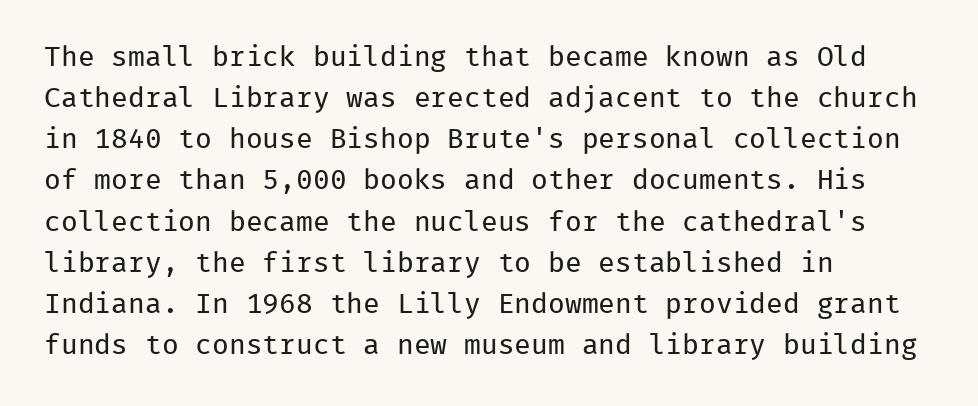
{"serif": "no", "italic": "no", "bold": "no", "weight": "regular", "width": "normal", "stroke_contrast": "low", "x_height": "medium", "monospaced": "yes", "underline": "no", "align": "left", "line_spacing": "normal", "line_spacing_ratio": 1.47, "letter_spacing": "normal", "letter_spacing_em": 0.0, "glyph_px": 28}
